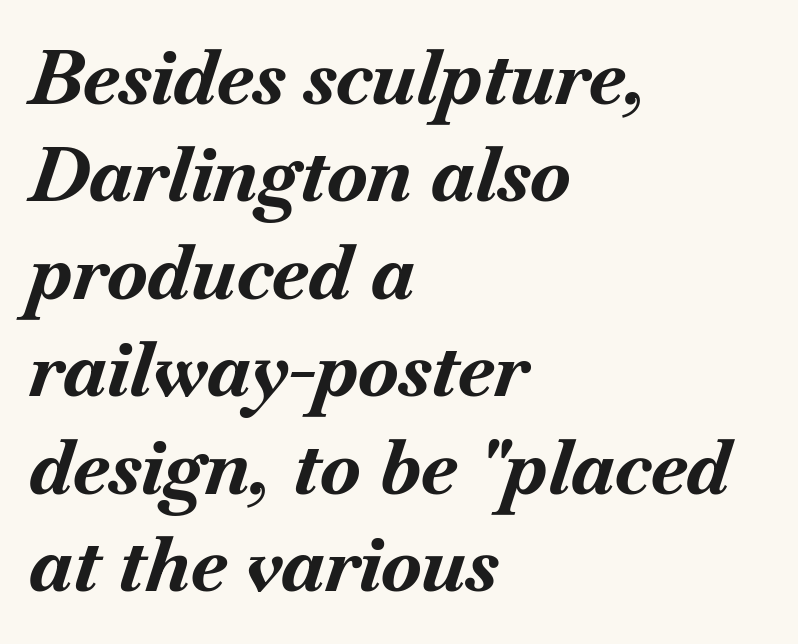
{"italic": "yes", "lean": "right", "slant_degrees": 18, "bold": "yes", "weight": "bold", "width": "normal", "stroke_contrast": "medium", "x_height": "small", "monospaced": "no", "underline": "no", "align": "left", "line_spacing": "normal", "line_spacing_ratio": 1.3, "letter_spacing": "normal", "letter_spacing_em": 0.0, "glyph_px": 75}
